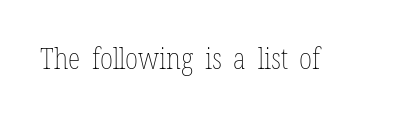
These lines keep a tight, regular rhythm from letter to letter. The face used here is proportionally spaced, like ordinary book or web type. The font sits on the lighter half of the weight spectrum, regular included. If you drew a line through each stem, it would be perfectly vertical.
